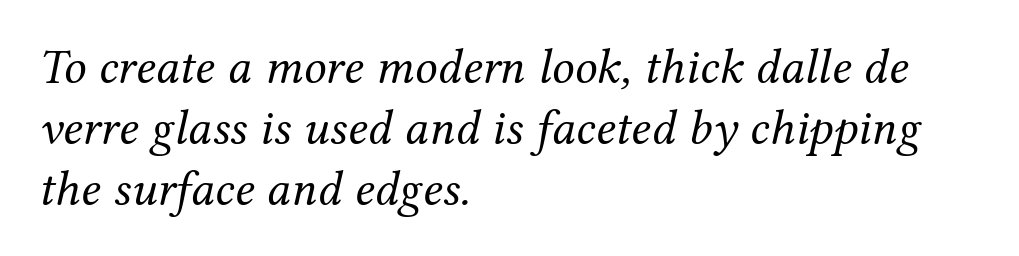
The image shows 50 px regular-weight serif type, italic (leaning right); set left-aligned, line spacing 1.22x, normal letter spacing, not underlined; medium stroke contrast and a medium x-height.
